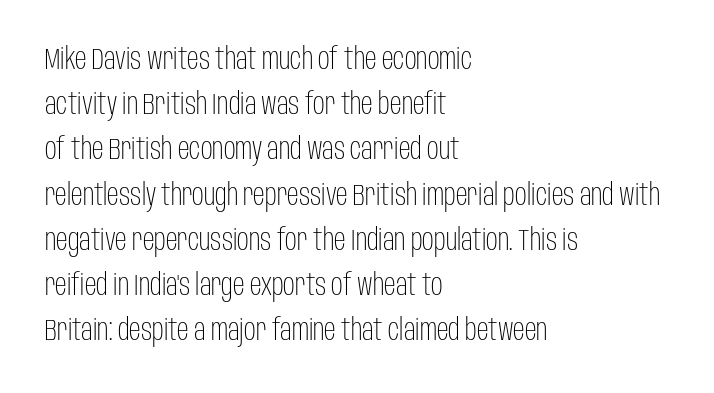
{"serif": "no", "italic": "no", "bold": "no", "weight": "light", "width": "condensed", "stroke_contrast": "low", "x_height": "large", "monospaced": "no", "underline": "no", "align": "left", "line_spacing": "normal", "line_spacing_ratio": 1.56, "letter_spacing": "normal", "letter_spacing_em": 0.0, "glyph_px": 29}
